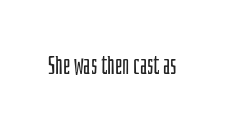
Q: Is the text bold? A: No.
Q: Is the text italic (slanted)? A: No, it is upright.
Q: Is the text underlined? A: No.
Q: Is the spacing between letters normal or unusually wide? A: Normal.
